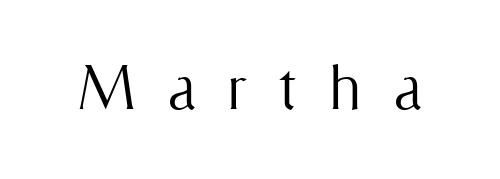
{"italic": "no", "bold": "no", "weight": "light", "width": "condensed", "stroke_contrast": "medium", "x_height": "medium", "monospaced": "no", "underline": "no", "letter_spacing": "wide", "letter_spacing_em": 0.43, "glyph_px": 75}
